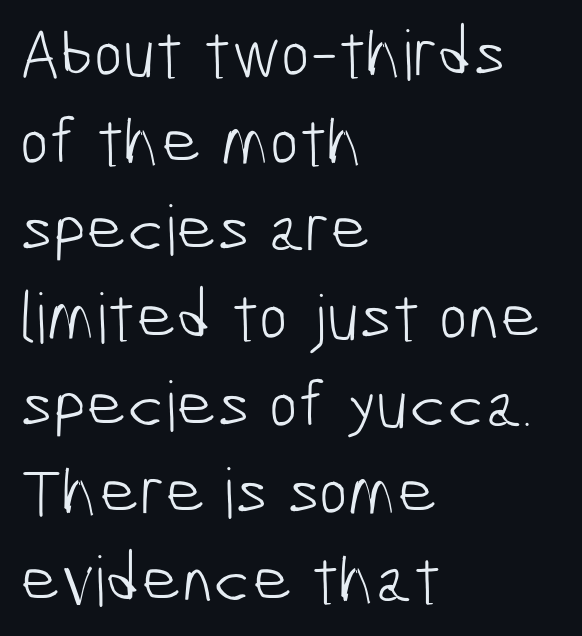
Q: Is the text bold? A: No.
Q: Is the typeface a serif or a sans-serif typeface? A: Sans-serif.
Q: Is the text underlined? A: No.
Q: How is the paragraph aligned? A: Left-aligned.
Q: Is the spacing between letters normal or unusually wide? A: Normal.
Q: Is the spacing between lines tight, normal or loose? A: Normal.
Q: Width (condensed, normal, or wide)? A: Condensed.
Q: Stroke contrast? A: Low.
Q: x-height? A: Medium.
Q: Monospaced? A: No.
